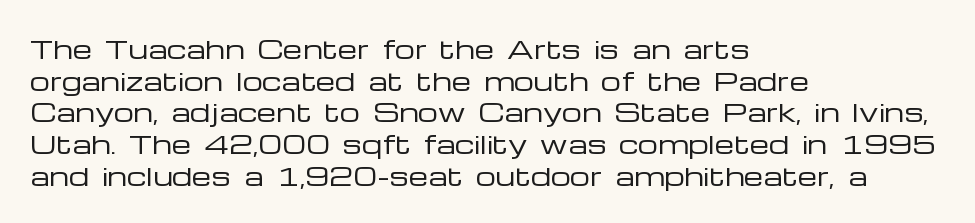
The image shows 25 px text type, upright; set left-aligned, normal line spacing (1.27x), normal letter spacing, not underlined.
